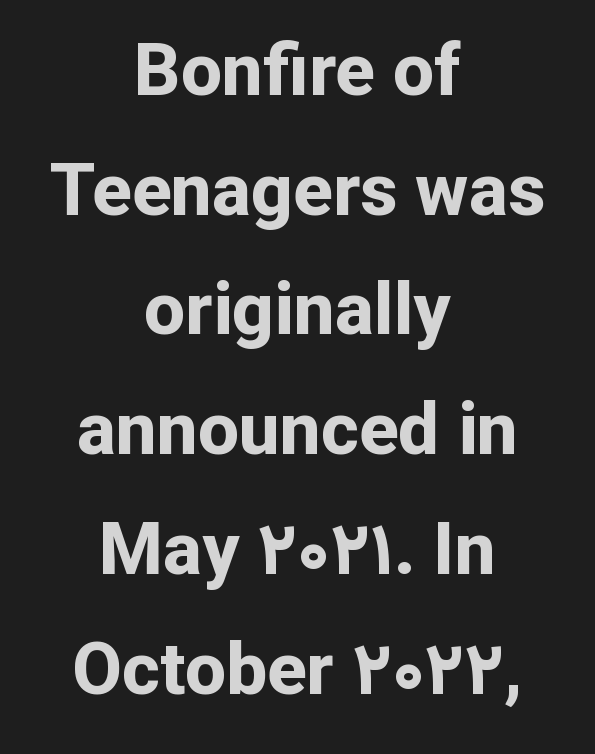
The image shows 73 px bold sans-serif type, upright; set centered, normal line spacing (1.64x), normal letter spacing, not underlined; low stroke contrast and a medium x-height.
